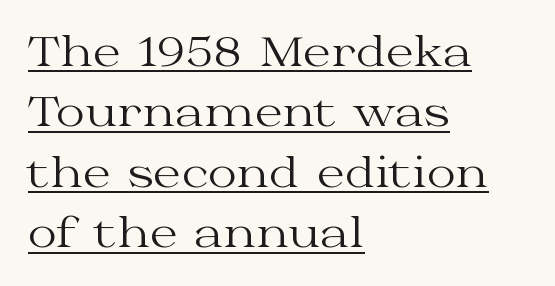
Spacing between characters is what you'd get straight out of the box. Every word sits above its own underline. Which margin do the lines hug? The left one — the right edge is uneven. Unlike italic type, these characters show no tilt at all. The font family rendered here belongs to the serif group. Horizontal bands of white between lines are of average thickness.
